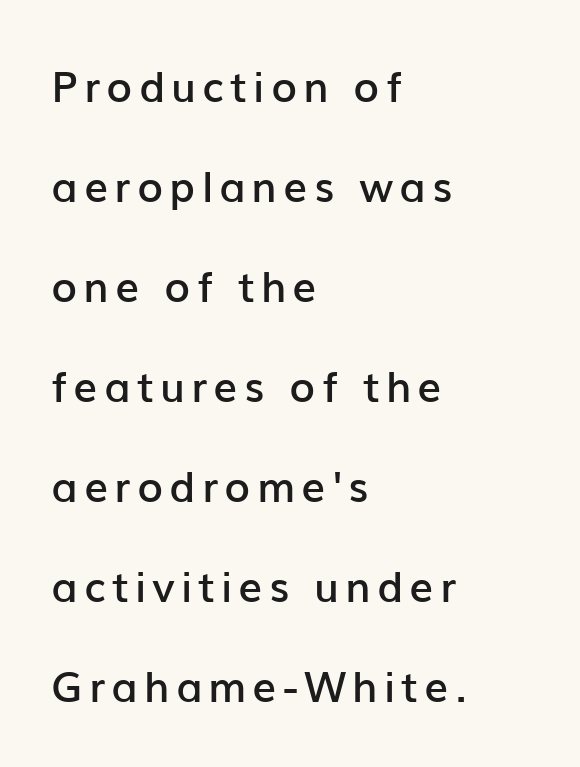
The image shows 42 px semibold sans-serif type, upright; set left-aligned, loose line spacing (2.38x), not underlined; low stroke contrast and a medium x-height.
